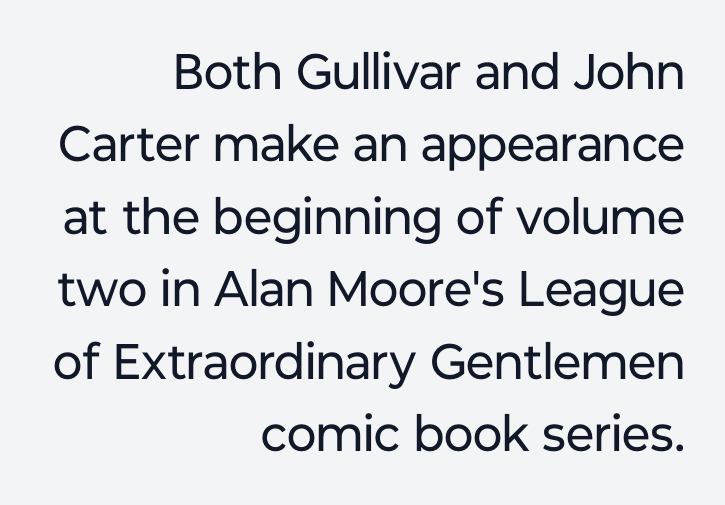
Whoever set this chose a conventional vertical rhythm. In terms of posture, this sample is upright. Layout note: lines flush right. Spacing verdict: proportional, widths tailored to each character. Look at the tracking — it's just the regular setting, nothing added.
